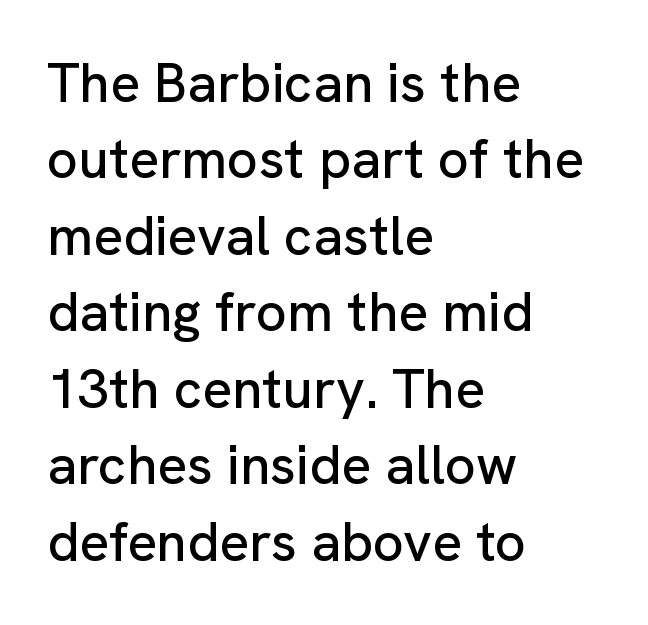
{"serif": "no", "italic": "no", "width": "normal", "stroke_contrast": "low", "x_height": "medium", "monospaced": "no", "underline": "no", "align": "left", "line_spacing": "normal", "line_spacing_ratio": 1.39, "letter_spacing": "normal", "letter_spacing_em": 0.0, "glyph_px": 55}
